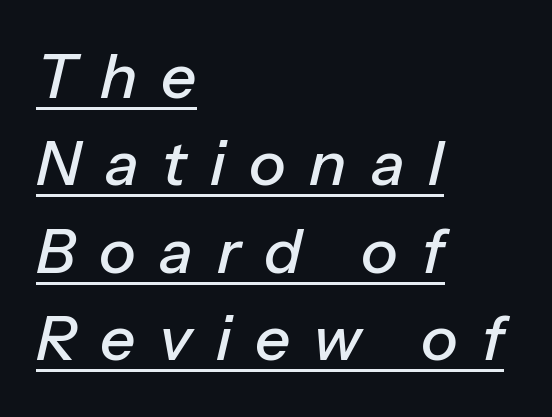
The image shows 62 px text type, italic (leaning right); set left-aligned, normal line spacing (1.41x), unusually wide letter spacing (+0.38 em), underlined; low stroke contrast and a medium x-height.
